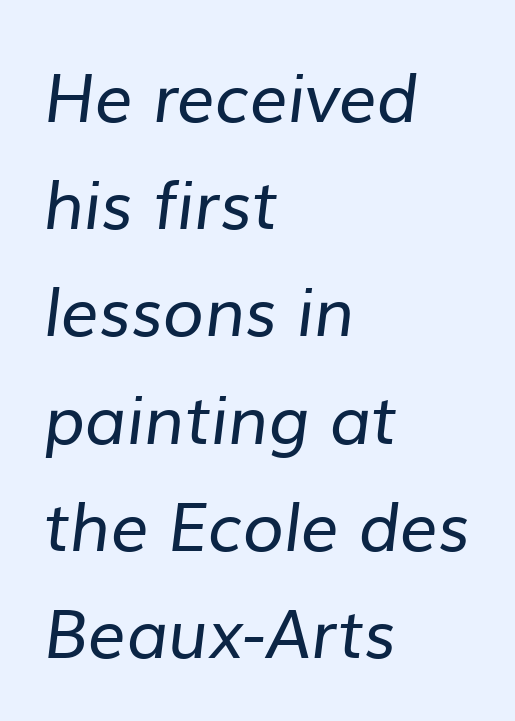
{"serif": "no", "bold": "no", "weight": "regular", "width": "normal", "stroke_contrast": "low", "x_height": "medium", "monospaced": "no", "underline": "no", "align": "left", "line_spacing": "normal", "line_spacing_ratio": 1.6, "letter_spacing": "normal", "letter_spacing_em": 0.0, "glyph_px": 67}
